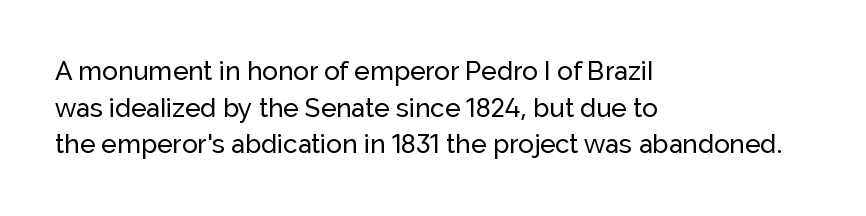
Here the glyphs are tracked normally, forming tight word shapes. Upright lettering throughout. Underline: absent. The lines are quadded left.
